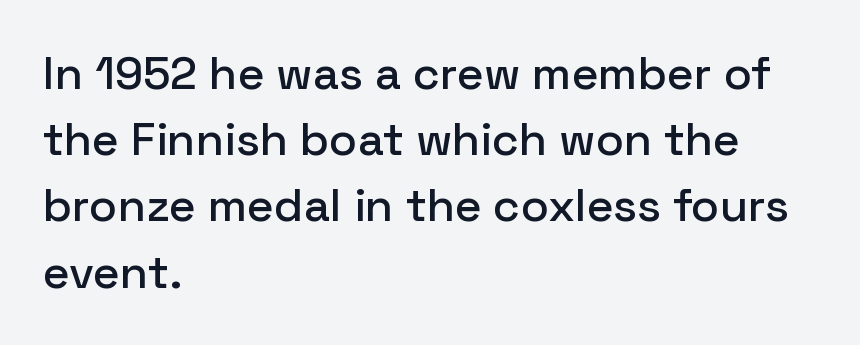
{"serif": "no", "italic": "no", "width": "normal", "stroke_contrast": "low", "x_height": "medium", "monospaced": "no", "underline": "no", "align": "left", "line_spacing": "normal", "line_spacing_ratio": 1.44, "letter_spacing": "normal", "letter_spacing_em": 0.0, "glyph_px": 46}
